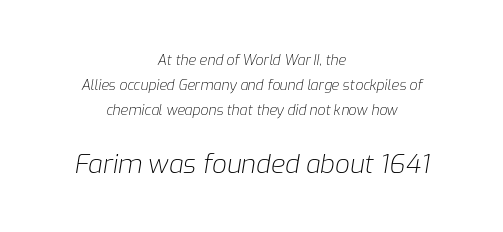
{"italic": "yes", "lean": "right", "slant_degrees": 9, "bold": "no", "underline": "no", "align": "center", "line_spacing_ratio": 1.78, "letter_spacing": "normal", "letter_spacing_em": 0.0, "larger_block": "second", "size_ratio": 1.86, "glyph_px": 26}
